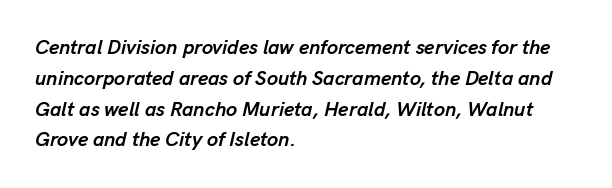
{"italic": "yes", "lean": "right", "slant_degrees": 13, "bold": "yes", "underline": "no", "align": "left", "line_spacing": "normal", "line_spacing_ratio": 1.54, "letter_spacing": "normal", "letter_spacing_em": 0.0, "glyph_px": 20}
